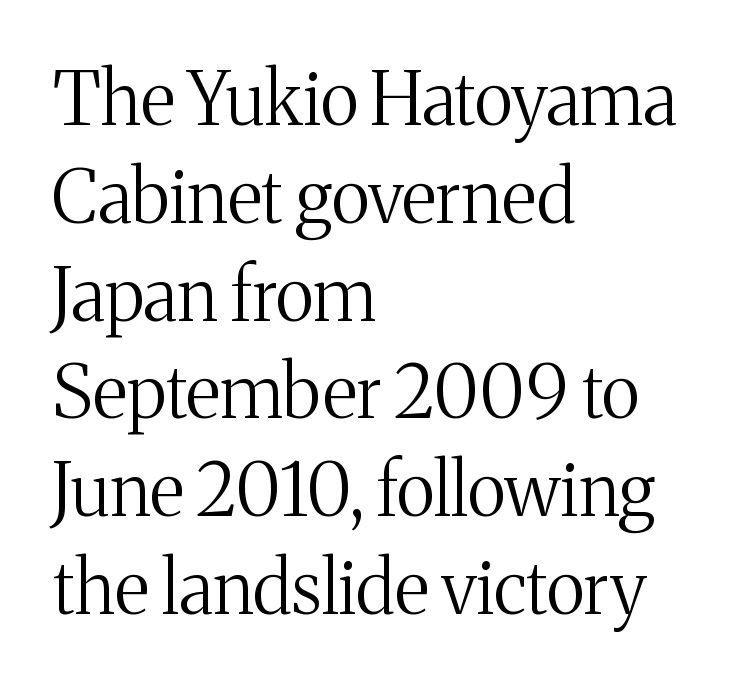
Q: Is the text bold? A: No.
Q: Is the text italic (slanted)? A: No, it is upright.
Q: Is the typeface a serif or a sans-serif typeface? A: Serif.
Q: Is the text underlined? A: No.
Q: How is the paragraph aligned? A: Left-aligned.
Q: Is the spacing between letters normal or unusually wide? A: Normal.
Q: Is the spacing between lines tight, normal or loose? A: Normal.
Q: Width (condensed, normal, or wide)? A: Normal.
Q: Stroke contrast? A: Medium.
Q: x-height? A: Medium.
Q: Monospaced? A: No.
